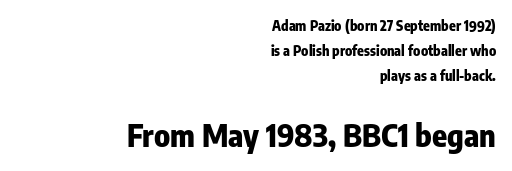
Q: Is the text bold? A: Yes.
Q: Is the text italic (slanted)? A: No, it is upright.
Q: Is the typeface a serif or a sans-serif typeface? A: Sans-serif.
Q: Is the text underlined? A: No.
Q: How is the paragraph aligned? A: Right-aligned.
Q: Is the spacing between letters normal or unusually wide? A: Normal.
Q: Which block of text is set in a larger size, the first (top) or the second (bottom)? A: The second (bottom) one.
Q: Width (condensed, normal, or wide)? A: Condensed.
Q: Stroke contrast? A: Low.
Q: x-height? A: Medium.
Q: Monospaced? A: No.
